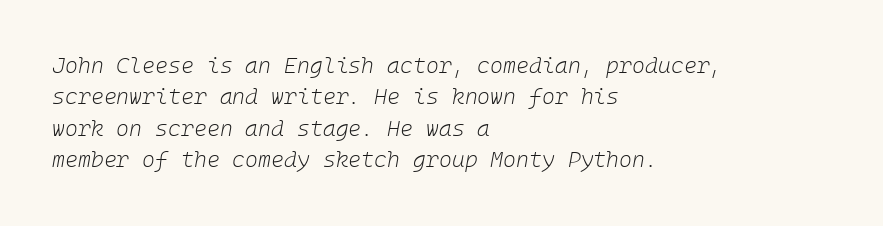
The image shows 22 px text type, italic (leaning right); set left-aligned, normal line spacing (1.43x), normal letter spacing, not underlined.
